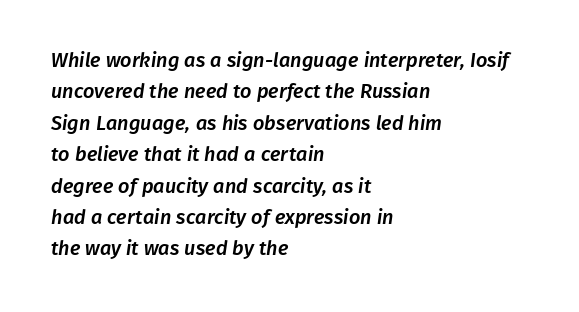
{"underline": "no", "align": "left", "line_spacing": "normal", "line_spacing_ratio": 1.57, "letter_spacing": "normal", "letter_spacing_em": 0.0, "glyph_px": 20}
